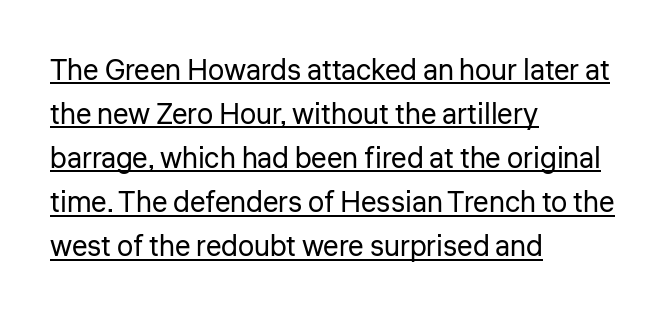
The image shows 29 px regular-weight sans-serif type, upright; set left-aligned, normal line spacing (1.52x), normal letter spacing, underlined; low stroke contrast and a medium x-height.
